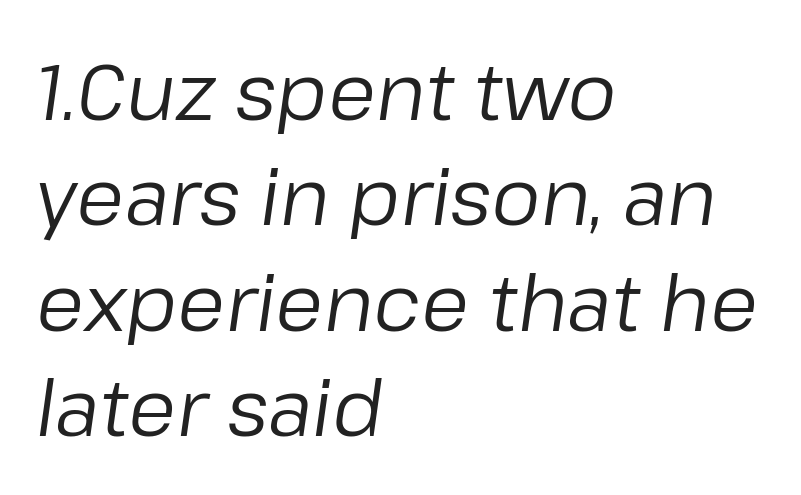
{"italic": "yes", "lean": "right", "slant_degrees": 8, "bold": "no", "weight": "regular", "width": "normal", "stroke_contrast": "low", "x_height": "medium", "monospaced": "no", "underline": "no", "align": "left", "line_spacing": "normal", "line_spacing_ratio": 1.35, "letter_spacing": "normal", "letter_spacing_em": 0.0, "glyph_px": 78}
